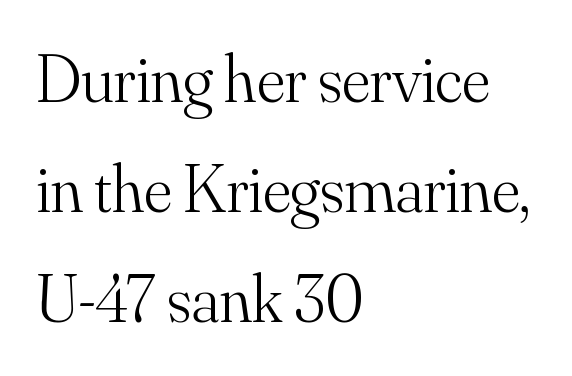
To sum up the face: it has serifs. Is the letter spacing exaggerated? No — it looks like the ordinary default. Do the characters align in a grid? No, the font is proportional. Has an underline been added? It has not. Stem width sits at or under what a default text font uses. Horizontally, the lines are justified to the leading edge only.
